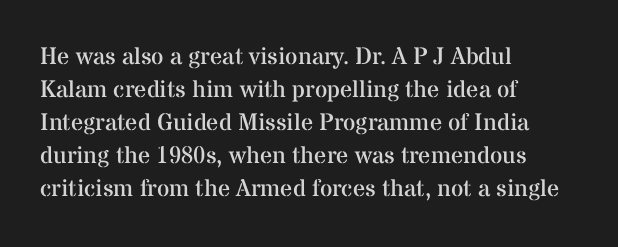
The image shows 24 px text type, upright; set left-aligned, normal line spacing (1.38x), normal letter spacing, not underlined.
